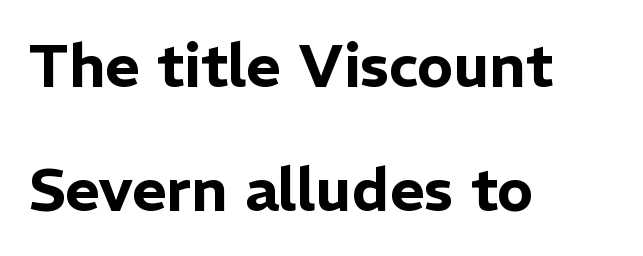
{"serif": "no", "italic": "no", "width": "normal", "stroke_contrast": "low", "x_height": "medium", "monospaced": "no", "underline": "no", "align": "left", "line_spacing": "loose", "line_spacing_ratio": 2.06, "letter_spacing": "normal", "letter_spacing_em": 0.0, "glyph_px": 60}
